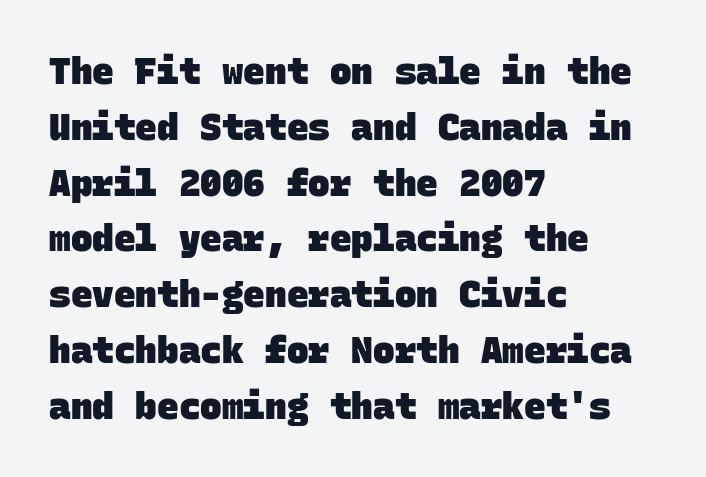
{"serif": "no", "bold": "yes", "weight": "heavy", "width": "normal", "stroke_contrast": "low", "x_height": "large", "monospaced": "yes", "underline": "no", "align": "left", "line_spacing": "normal", "line_spacing_ratio": 1.55, "letter_spacing": "normal", "letter_spacing_em": 0.0, "glyph_px": 36}
